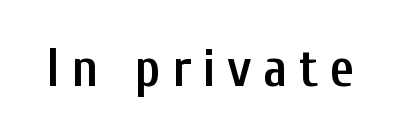
This is moderately heavy type, rendered in semibold. The face used here is rendered with a markedly widened letterfit. This is roman type, the default non-slanted kind. A typesetter would label this face a sans.
